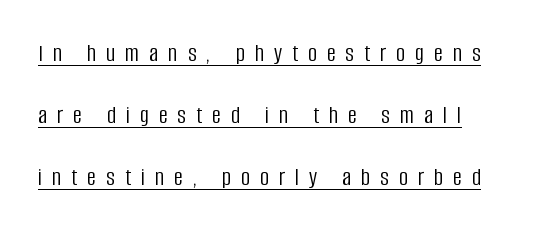
Q: Is the text bold? A: No.
Q: Is the text italic (slanted)? A: No, it is upright.
Q: Is the text underlined? A: Yes.
Q: Is the spacing between letters normal or unusually wide? A: Unusually wide.
Q: Is the spacing between lines tight, normal or loose? A: Loose.
